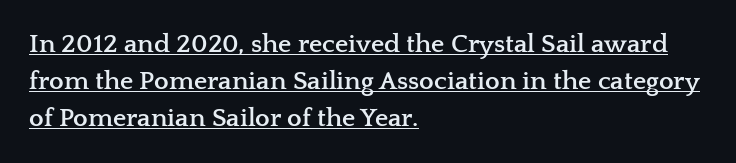
Q: Is the text bold? A: Yes.
Q: Is the text italic (slanted)? A: No, it is upright.
Q: Is the text underlined? A: Yes.
Q: How is the paragraph aligned? A: Left-aligned.
Q: Is the spacing between letters normal or unusually wide? A: Normal.
Q: Is the spacing between lines tight, normal or loose? A: Normal.
